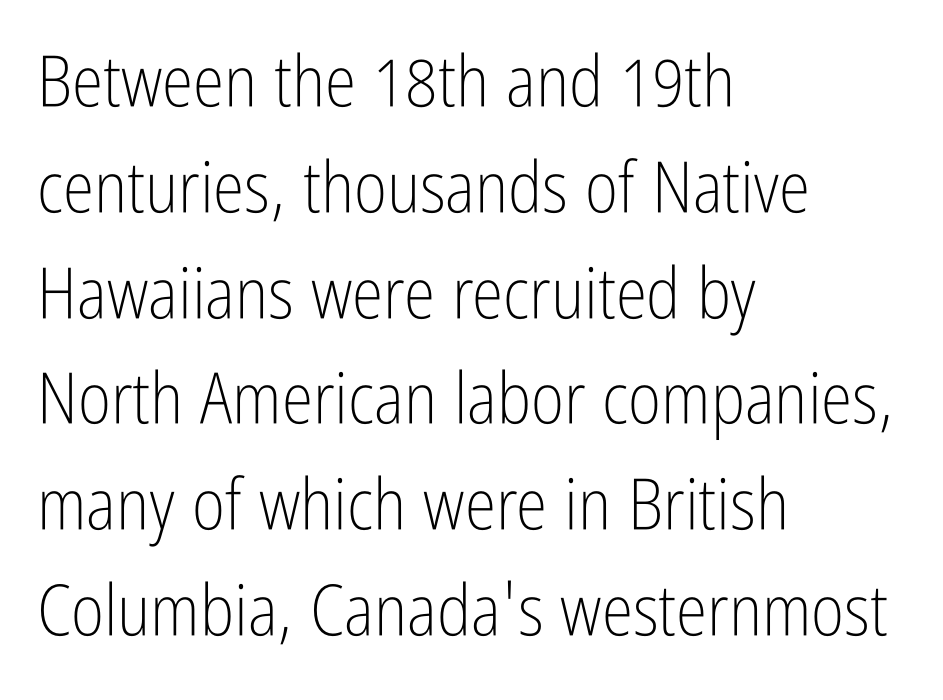
Q: Is the text bold? A: No.
Q: Is the text italic (slanted)? A: No, it is upright.
Q: Is the typeface a serif or a sans-serif typeface? A: Sans-serif.
Q: Is the text underlined? A: No.
Q: How is the paragraph aligned? A: Left-aligned.
Q: Is the spacing between letters normal or unusually wide? A: Normal.
Q: Is the spacing between lines tight, normal or loose? A: Normal.
Q: Width (condensed, normal, or wide)? A: Condensed.
Q: Stroke contrast? A: Low.
Q: x-height? A: Medium.
Q: Monospaced? A: No.
